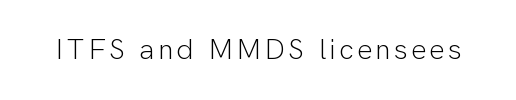
{"serif": "no", "italic": "no", "bold": "no", "weight": "light", "width": "normal", "stroke_contrast": "low", "x_height": "medium", "monospaced": "no", "underline": "no", "glyph_px": 29}
